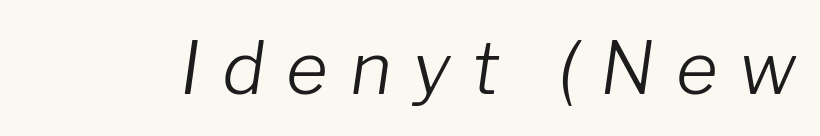
{"italic": "yes", "lean": "right", "slant_degrees": 8, "bold": "no", "weight": "light", "width": "normal", "stroke_contrast": "low", "x_height": "medium", "monospaced": "no", "underline": "no", "letter_spacing": "wide", "letter_spacing_em": 0.3, "glyph_px": 72}
